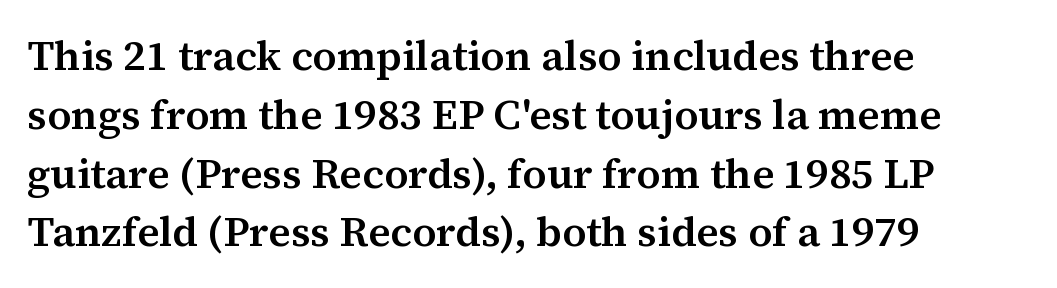
The image shows 42 px semibold serif type, upright; set left-aligned, normal line spacing (1.4x), normal letter spacing, not underlined; medium stroke contrast and a medium x-height.
